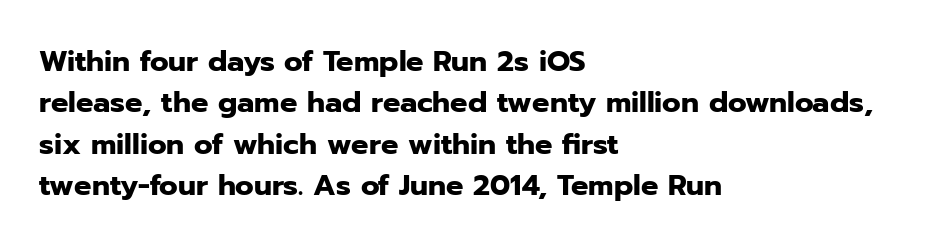
The image shows 29 px heavy sans-serif type, upright; set left-aligned, normal line spacing (1.43x), normal letter spacing, not underlined; low stroke contrast and a medium x-height.
